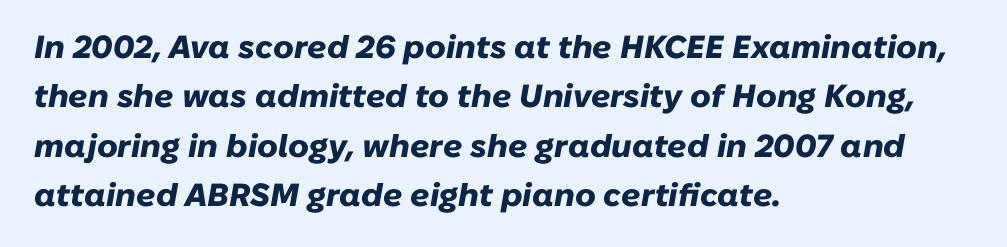
{"italic": "yes", "lean": "right", "slant_degrees": 10, "bold": "yes", "weight": "heavy", "width": "normal", "stroke_contrast": "low", "x_height": "medium", "monospaced": "no", "underline": "no", "align": "left", "line_spacing": "normal", "line_spacing_ratio": 1.54, "letter_spacing": "normal", "letter_spacing_em": 0.0, "glyph_px": 32}
